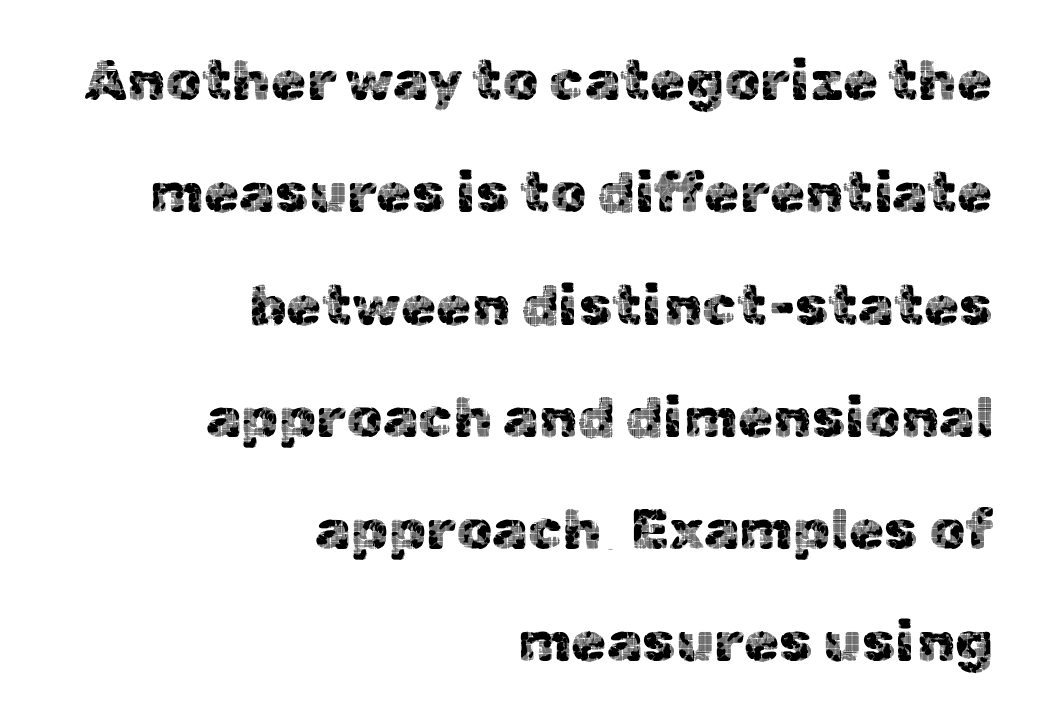
Q: Is the text italic (slanted)? A: No, it is upright.
Q: Is the typeface a serif or a sans-serif typeface? A: Sans-serif.
Q: Is the text underlined? A: No.
Q: How is the paragraph aligned? A: Right-aligned.
Q: Is the spacing between letters normal or unusually wide? A: Normal.
Q: Is the spacing between lines tight, normal or loose? A: Loose.
Q: Width (condensed, normal, or wide)? A: Normal.
Q: x-height? A: Medium.
Q: Monospaced? A: No.
